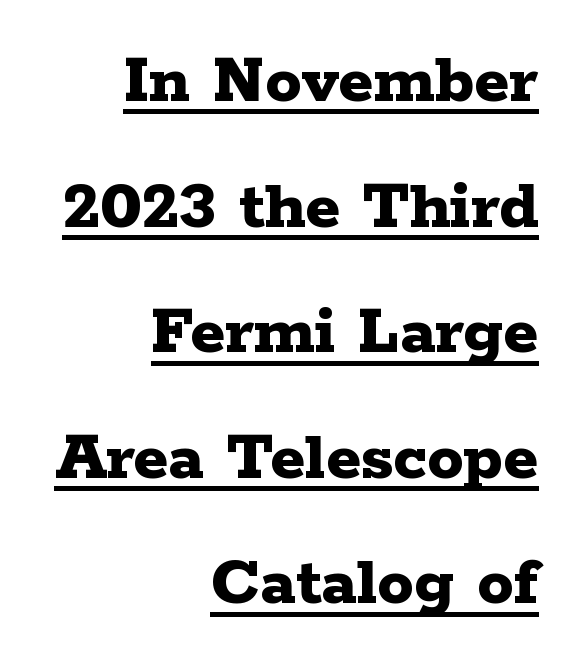
{"serif": "yes", "italic": "no", "bold": "yes", "weight": "bold", "width": "wide", "stroke_contrast": "low", "x_height": "medium", "monospaced": "no", "underline": "yes", "align": "right", "line_spacing_ratio": 1.72, "letter_spacing": "normal", "letter_spacing_em": 0.0, "glyph_px": 73}
